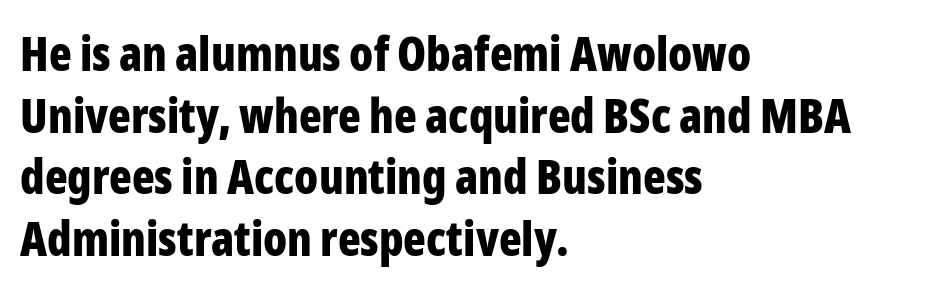
Q: Is the text bold? A: Yes.
Q: Is the text italic (slanted)? A: No, it is upright.
Q: Is the typeface a serif or a sans-serif typeface? A: Sans-serif.
Q: Is the text underlined? A: No.
Q: How is the paragraph aligned? A: Left-aligned.
Q: Is the spacing between letters normal or unusually wide? A: Normal.
Q: Is the spacing between lines tight, normal or loose? A: Normal.
Q: Width (condensed, normal, or wide)? A: Condensed.
Q: Stroke contrast? A: Low.
Q: x-height? A: Medium.
Q: Monospaced? A: No.
